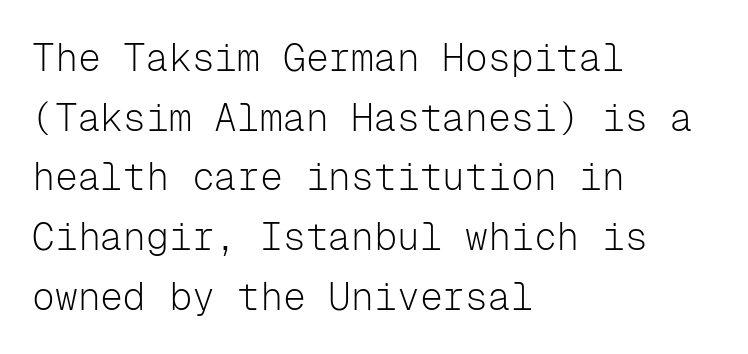
The image shows 38 px light sans-serif type, upright, monospaced; set left-aligned, normal line spacing (1.57x), normal letter spacing, not underlined; low stroke contrast and a medium x-height.
